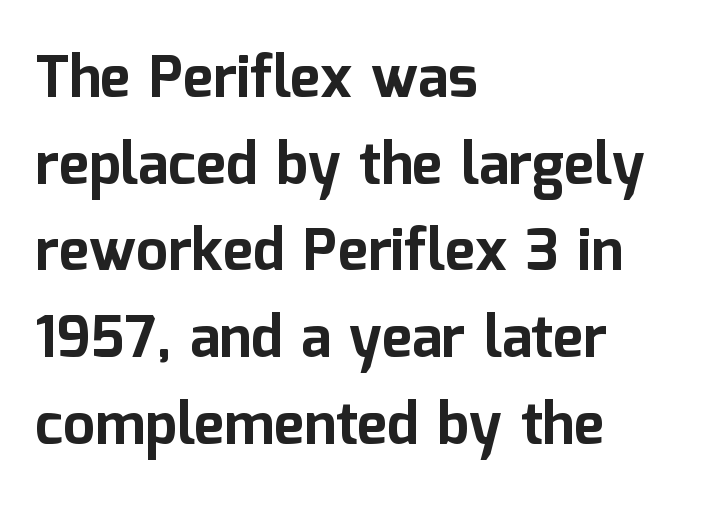
Q: Is the text bold? A: Yes.
Q: Is the text italic (slanted)? A: No, it is upright.
Q: Is the typeface a serif or a sans-serif typeface? A: Sans-serif.
Q: Is the text underlined? A: No.
Q: How is the paragraph aligned? A: Left-aligned.
Q: Is the spacing between letters normal or unusually wide? A: Normal.
Q: Is the spacing between lines tight, normal or loose? A: Normal.
Q: Width (condensed, normal, or wide)? A: Normal.
Q: Stroke contrast? A: Low.
Q: x-height? A: Medium.
Q: Monospaced? A: No.
